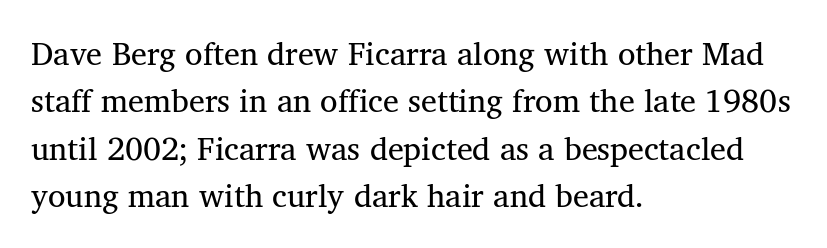
The image shows 32 px regular-weight serif type, upright; set left-aligned, normal line spacing (1.48x), normal letter spacing, not underlined; medium stroke contrast and a medium x-height.
